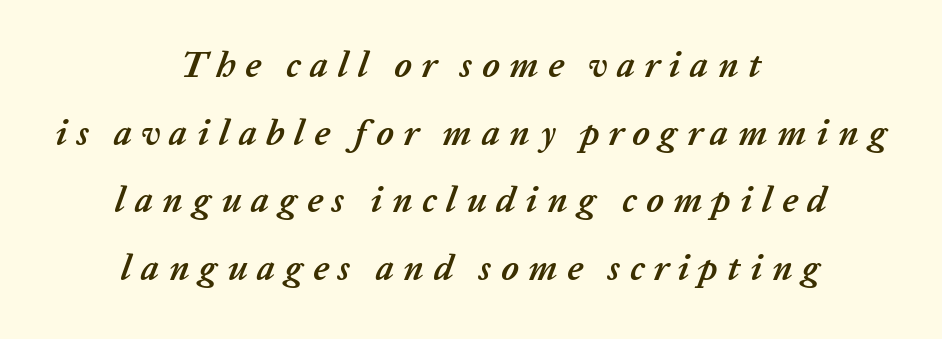
On the weight axis this lands at bold, roughly 700. Descenders hang freely into open space. Neither beginnings nor endings align; midpoints do. Short note: letters widely spaced.
